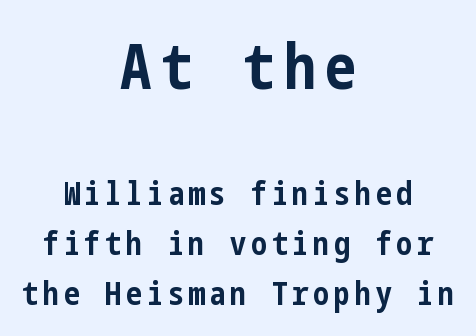
The letters stand straight up with perfectly vertical stems. Typographic density is high because the face is bold. Regular leading. Neither beginnings nor endings align; midpoints do.
